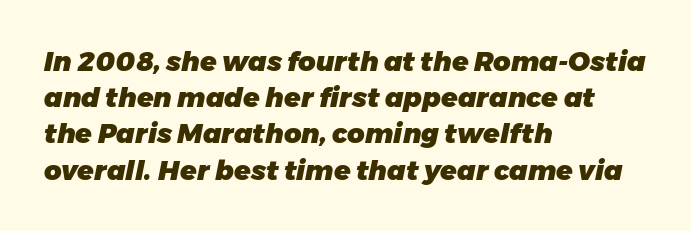
Q: Is the text bold? A: Yes.
Q: Is the text italic (slanted)? A: Yes, it leans right by about 11 degrees.
Q: Is the text underlined? A: No.
Q: How is the paragraph aligned? A: Left-aligned.
Q: Is the spacing between letters normal or unusually wide? A: Normal.
Q: Is the spacing between lines tight, normal or loose? A: Normal.
